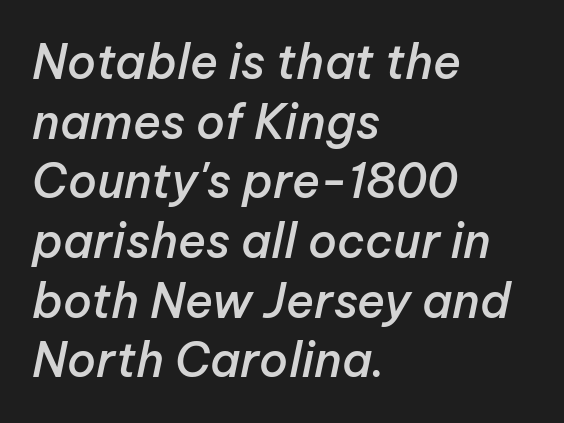
Q: Is the text bold? A: Semi-bold.
Q: Is the text italic (slanted)? A: Yes, it leans right by about 12 degrees.
Q: Is the text underlined? A: No.
Q: How is the paragraph aligned? A: Left-aligned.
Q: Is the spacing between letters normal or unusually wide? A: Normal.
Q: Is the spacing between lines tight, normal or loose? A: Normal.
Q: Width (condensed, normal, or wide)? A: Normal.
Q: Stroke contrast? A: Low.
Q: x-height? A: Medium.
Q: Monospaced? A: No.
